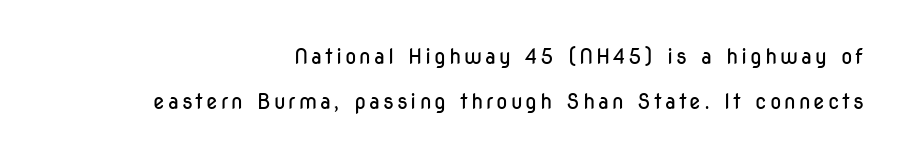
The image shows 21 px text type, upright; set right-aligned, loose line spacing (2.16x), not underlined.
